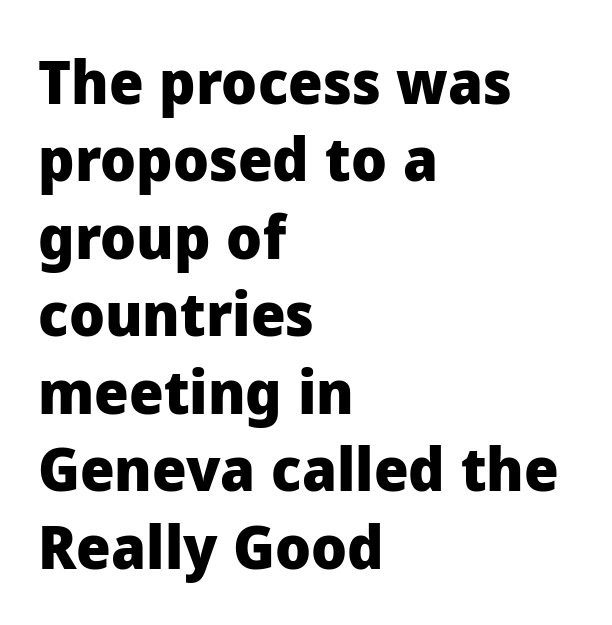
Q: Is the text bold? A: Yes.
Q: Is the text italic (slanted)? A: No, it is upright.
Q: Is the typeface a serif or a sans-serif typeface? A: Sans-serif.
Q: Is the text underlined? A: No.
Q: How is the paragraph aligned? A: Left-aligned.
Q: Is the spacing between letters normal or unusually wide? A: Normal.
Q: Is the spacing between lines tight, normal or loose? A: Normal.
Q: Width (condensed, normal, or wide)? A: Normal.
Q: Stroke contrast? A: Low.
Q: x-height? A: Medium.
Q: Monospaced? A: No.
